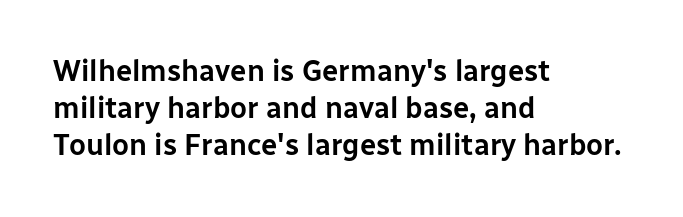
Has an underline been added? It has not. Is the letter spacing exaggerated? No — it looks like the ordinary default. Is this a fixed-width face? No — the glyphs have proportional, varying widths. It's the straight-up-and-down kind of type. Horizontally, the lines are justified to the leading edge only.
